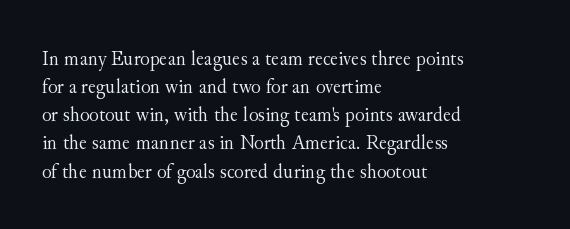
{"italic": "no", "bold": "no", "underline": "no", "align": "left", "line_spacing": "normal", "line_spacing_ratio": 1.28, "letter_spacing": "normal", "letter_spacing_em": 0.0, "glyph_px": 22}
